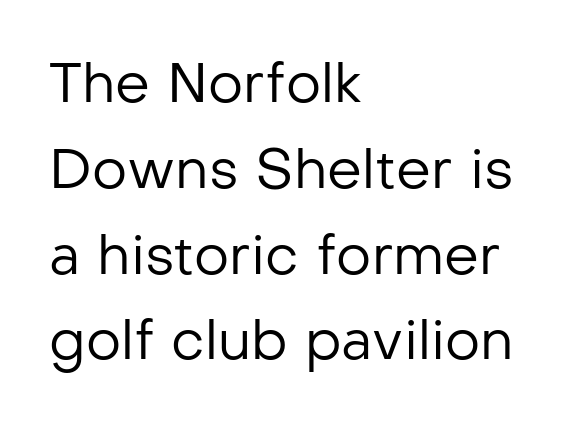
The image shows 55 px regular-weight sans-serif type, upright; set left-aligned, normal line spacing (1.56x), normal letter spacing, not underlined; low stroke contrast and a medium x-height.
